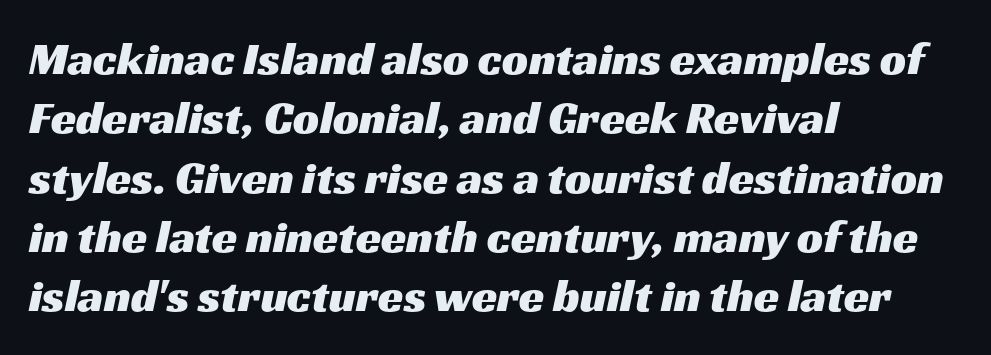
Does extra space separate the letters? No, they use regular spacing. Regarding leading, the lines here are spaced in the standard way. This rendering uses left alignment, leaving the right contour irregular. Nobody drew a line under any word here.
